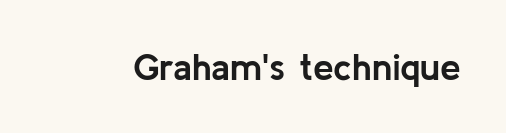
The image shows 37 px semibold sans-serif type, upright; set normal letter spacing, not underlined; low stroke contrast and a medium x-height.
